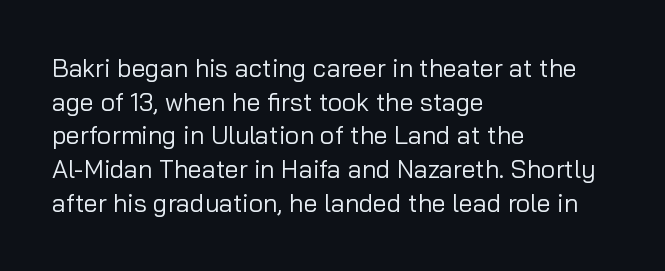
The image shows 25 px text type, upright; set left-aligned, normal line spacing (1.35x), normal letter spacing, not underlined.
